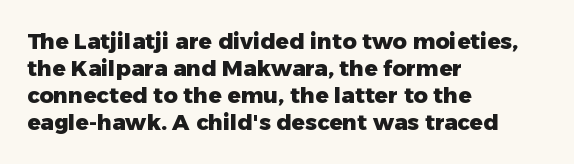
Q: Is the text bold? A: Yes.
Q: Is the text italic (slanted)? A: No, it is upright.
Q: Is the text underlined? A: No.
Q: How is the paragraph aligned? A: Left-aligned.
Q: Is the spacing between letters normal or unusually wide? A: Normal.
